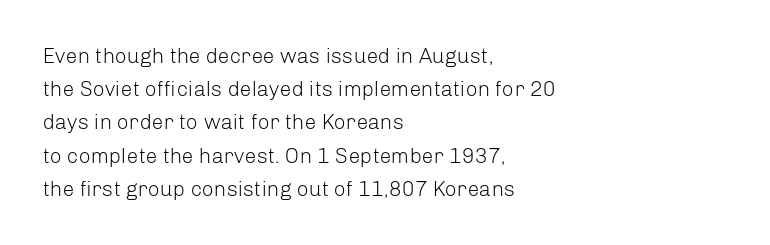
The image shows 21 px text type, upright; set left-aligned, normal line spacing (1.58x), normal letter spacing, not underlined.
